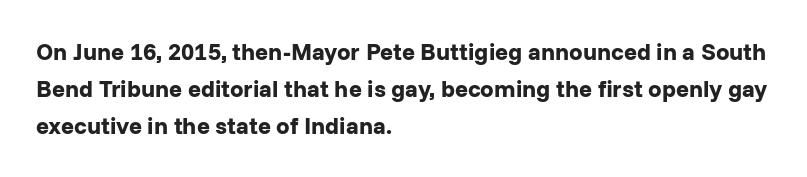
The passage shown has conventional tracking throughout. Underline: absent. The lines in this sample share a left origin and differ only in where they stop. These lines carry a lot of weight — the face is fully bold. Leading: standard. Characters remain perfectly vertical along every line.
